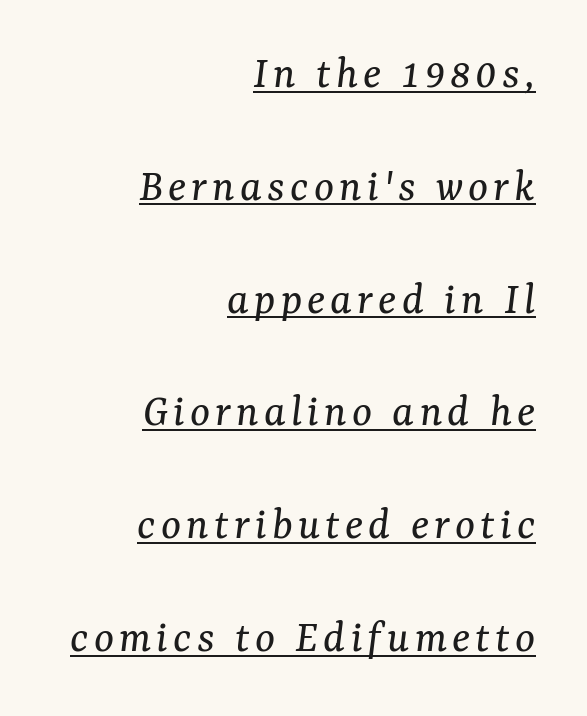
{"serif": "yes", "italic": "yes", "lean": "right", "slant_degrees": 7, "bold": "no", "weight": "regular", "width": "normal", "stroke_contrast": "medium", "x_height": "medium", "monospaced": "no", "underline": "yes", "align": "right", "line_spacing": "loose", "line_spacing_ratio": 2.4, "glyph_px": 47}
